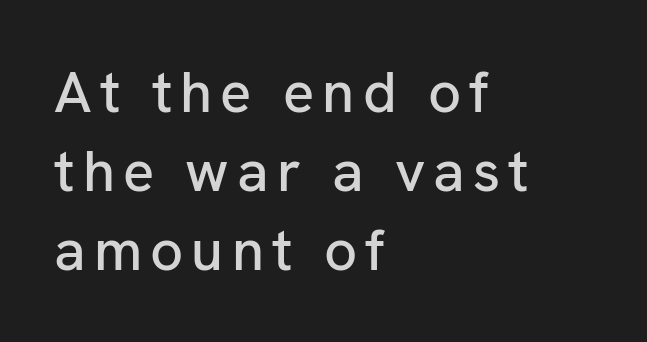
The image shows 58 px sans-serif type, upright; set left-aligned, normal line spacing (1.36x), not underlined; low stroke contrast and a medium x-height.
